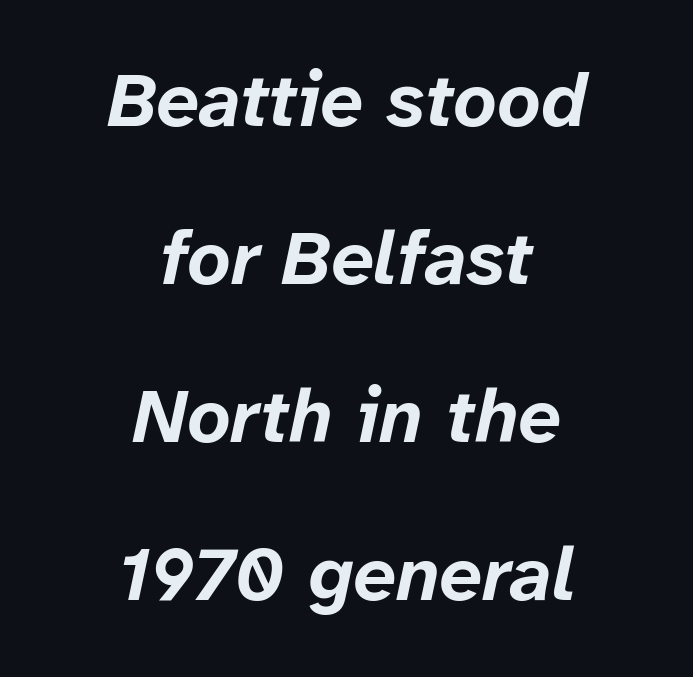
The image shows 76 px bold type, italic (leaning right); set centered, loose line spacing (2.08x), normal letter spacing, not underlined; low stroke contrast and a medium x-height.
